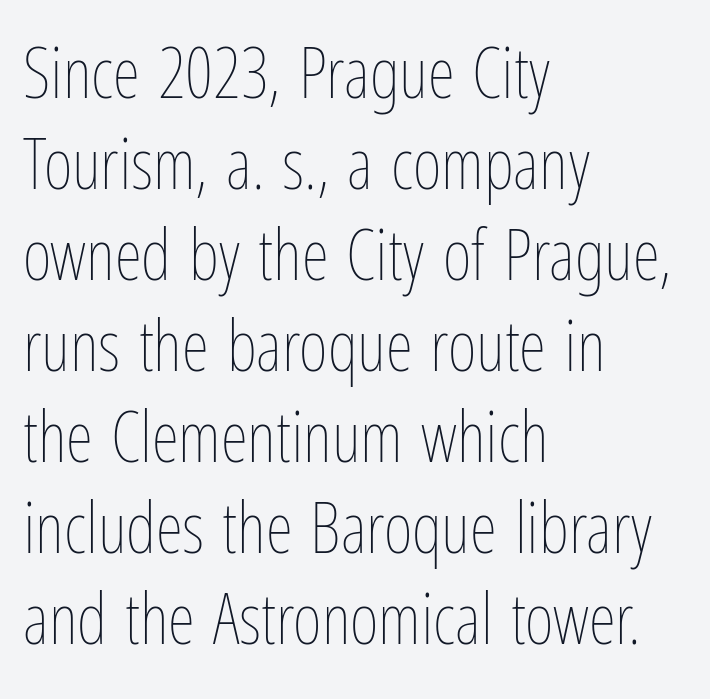
{"italic": "no", "bold": "no", "weight": "thin", "width": "condensed", "stroke_contrast": "low", "x_height": "medium", "monospaced": "no", "underline": "no", "align": "left", "line_spacing": "normal", "line_spacing_ratio": 1.3, "letter_spacing": "normal", "letter_spacing_em": 0.0, "glyph_px": 70}
